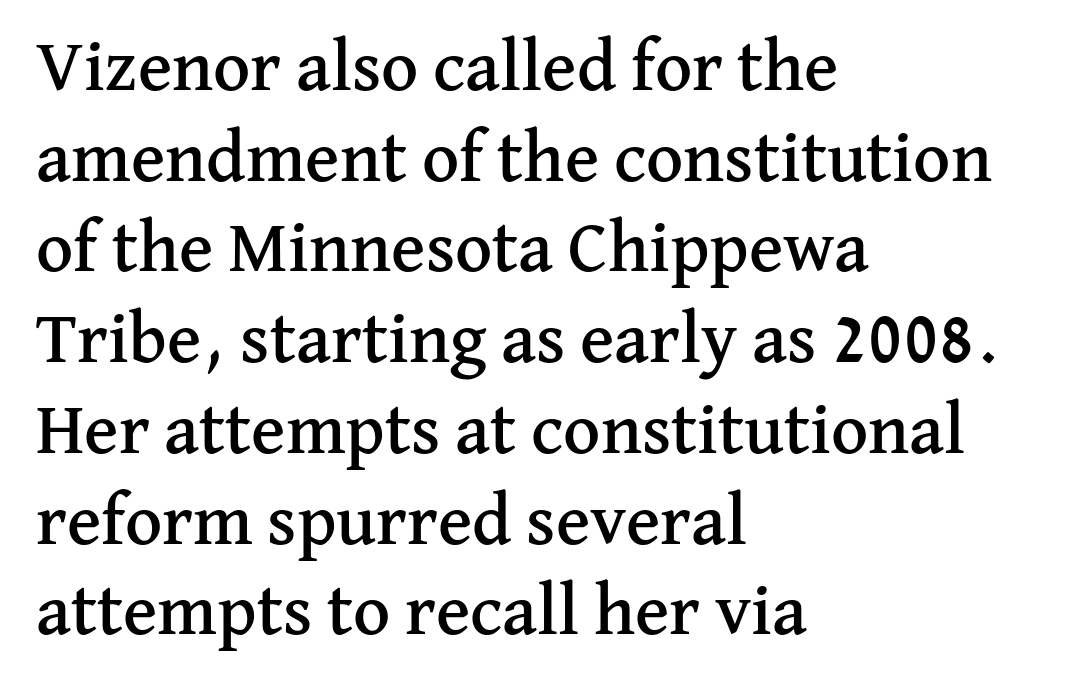
{"serif": "yes", "italic": "no", "width": "normal", "stroke_contrast": "medium", "x_height": "medium", "monospaced": "no", "underline": "no", "align": "left", "line_spacing": "normal", "line_spacing_ratio": 1.26, "letter_spacing": "normal", "letter_spacing_em": 0.0, "glyph_px": 72}
